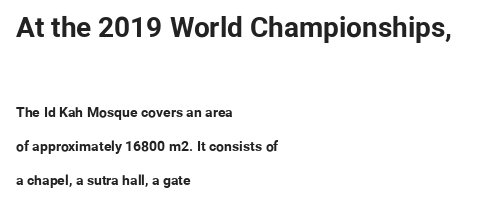
Summary of weight: heavy, a full bold. The leading is generous, giving the passage an open texture. Does the copy run flush right? No — it runs flush left. Visually, the top section dominates because its glyphs are scaled up.
